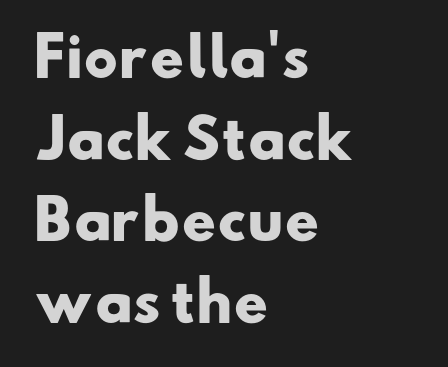
{"serif": "no", "bold": "yes", "weight": "heavy", "width": "wide", "stroke_contrast": "low", "x_height": "small", "monospaced": "no", "underline": "no", "align": "left", "line_spacing": "normal", "line_spacing_ratio": 1.54, "letter_spacing": "normal", "letter_spacing_em": 0.0, "glyph_px": 53}
